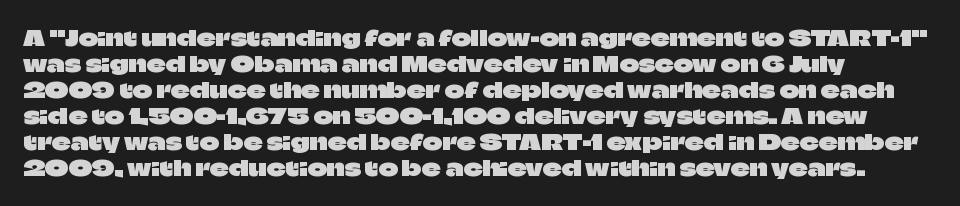
The typesetter chose a ragged-right arrangement here. The type sits square on the baseline with zero lean. There is no visible air inserted between adjacent glyphs. Has an underline been added? It has not.
